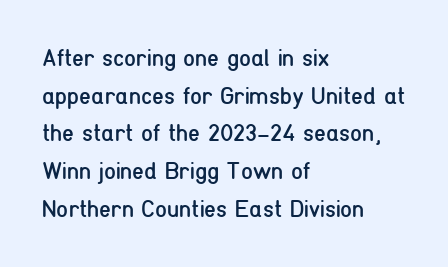
The image shows 24 px text type, upright; set left-aligned, normal line spacing (1.57x), normal letter spacing, not underlined.
